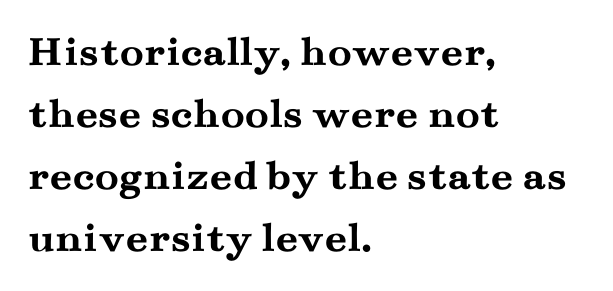
The image shows 44 px semibold, wide serif type, upright; set left-aligned, normal line spacing (1.41x), normal letter spacing, not underlined; medium stroke contrast and a small x-height.
